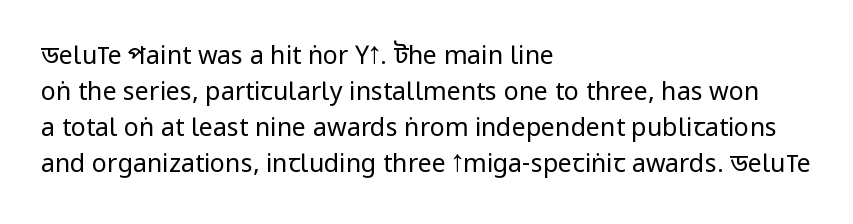
The rendering anchors every line to the left-hand side. Words appear dense and cohesive because spacing is normal. Does the leading feel generous? No, just average. A quiet, ordinary-to-light weight characterises the typeface.
